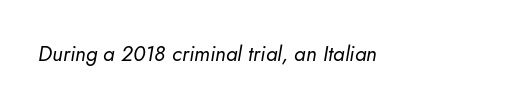
Q: Is the text bold? A: No.
Q: Is the text italic (slanted)? A: Yes, it leans right by about 10 degrees.
Q: Is the text underlined? A: No.
Q: Is the spacing between letters normal or unusually wide? A: Normal.
